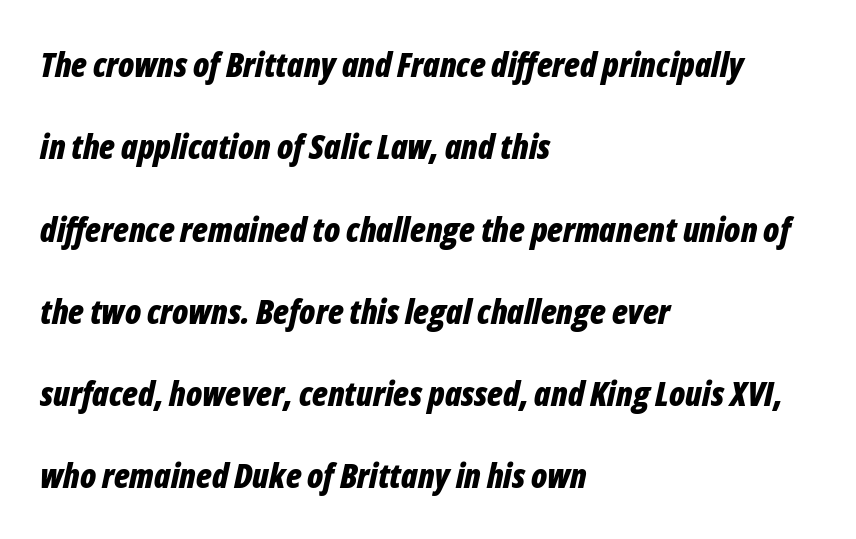
{"italic": "yes", "lean": "right", "slant_degrees": 12, "bold": "yes", "weight": "bold", "width": "condensed", "stroke_contrast": "low", "x_height": "medium", "monospaced": "no", "underline": "no", "align": "left", "line_spacing": "loose", "line_spacing_ratio": 2.42, "letter_spacing": "normal", "letter_spacing_em": 0.0, "glyph_px": 34}
